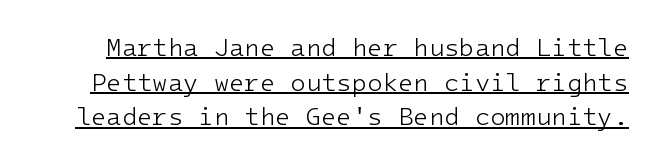
Characters remain perfectly vertical along every line. Nothing unusual about the tracking: characters are spaced as the font intends. Notice how a bar underscores the lettering throughout. A normal amount of white space separates one row of letters from the next. Stroke mass is kept to a normal reading level or below.
